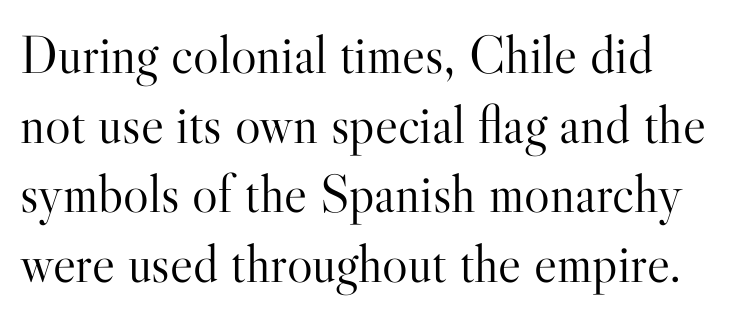
{"serif": "yes", "italic": "no", "bold": "no", "weight": "light", "width": "normal", "stroke_contrast": "high", "x_height": "small", "monospaced": "no", "underline": "no", "align": "left", "line_spacing": "normal", "line_spacing_ratio": 1.29, "letter_spacing": "normal", "letter_spacing_em": 0.0, "glyph_px": 54}
